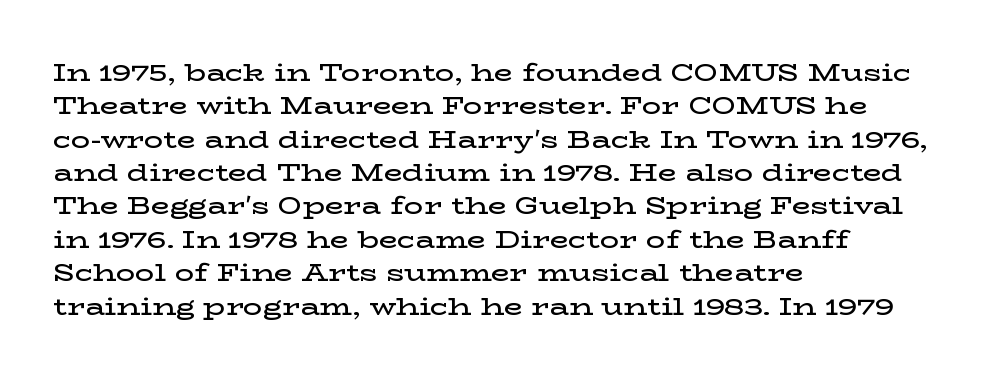
The image shows 24 px text type, upright; set left-aligned, normal line spacing (1.39x), normal letter spacing, not underlined.
